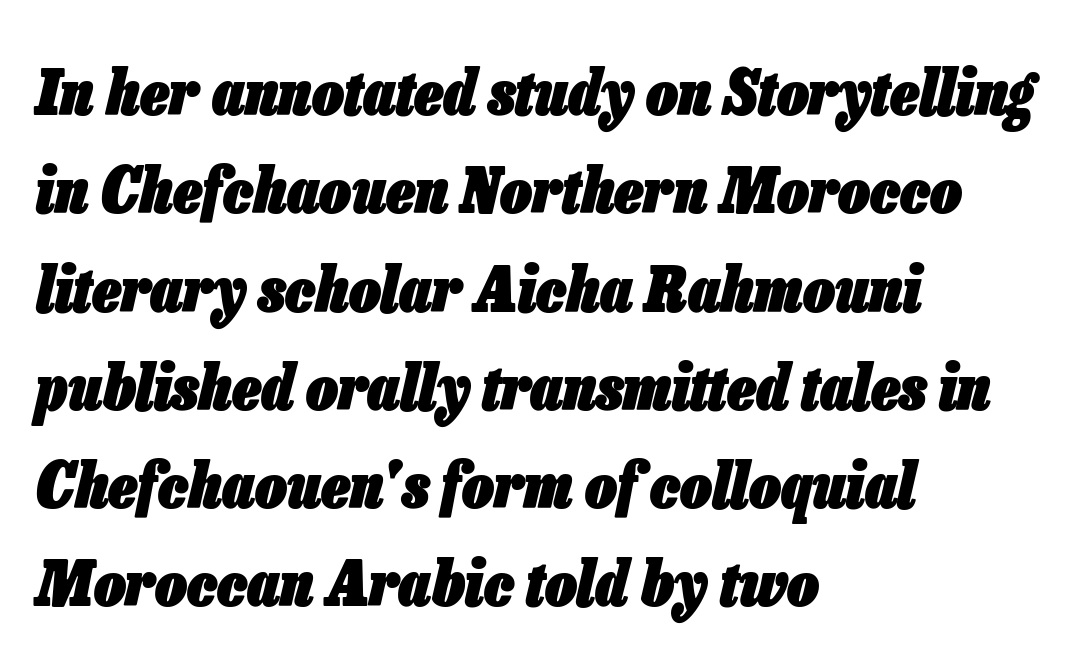
Spacing verdict: proportional, widths tailored to each character. Characters follow at the spacing the type designer built in. Emphasis-style slanted type is in use. These lines sit exactly where default settings would place them. Each line starts at the same left margin while the right side varies.
